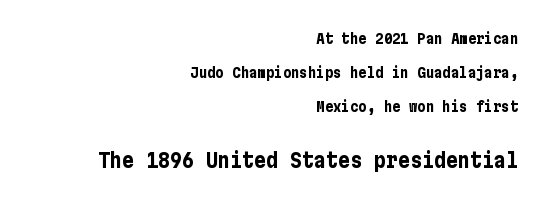
How are the letters spaced? Ordinarily, with no added tracking. The passage shown stacks its lines with a broad gap. Every character sits straight up, as roman type does. Weight: bold. Typeset ragged left — the right edge is the straight one.
